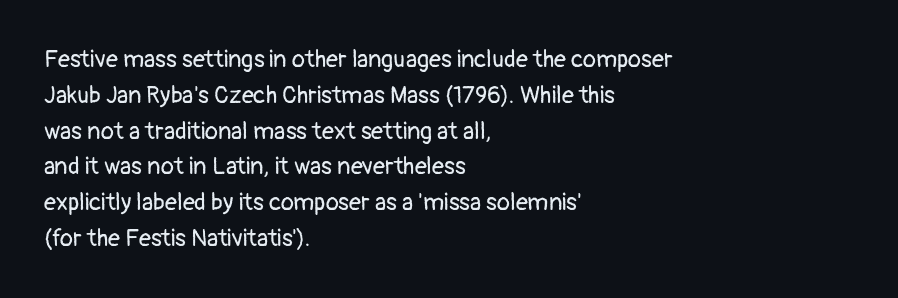
{"italic": "no", "bold": "no", "underline": "no", "align": "left", "line_spacing": "normal", "line_spacing_ratio": 1.49, "letter_spacing": "normal", "letter_spacing_em": 0.0, "glyph_px": 24}
